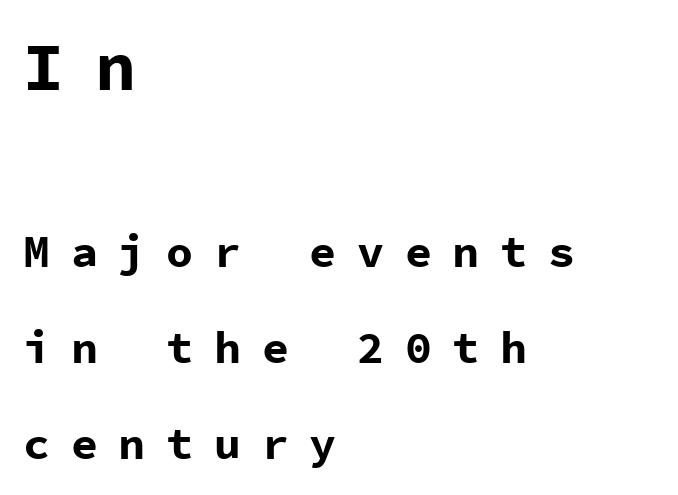
Horizontally, the lines are justified to the leading edge only. Descenders are the only things crossing below the line. Unlike italic type, these characters show no tilt at all. Stroke terminals: plain, sans-serif. The characters look thick and weighty, a clear bold.
